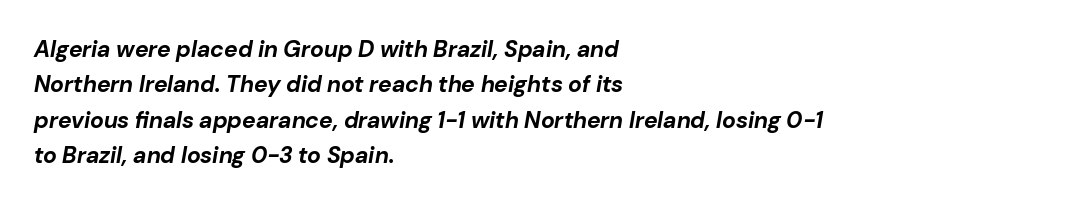
The image shows 23 px bold type, italic (leaning right); set left-aligned, normal line spacing (1.54x), normal letter spacing, not underlined.
